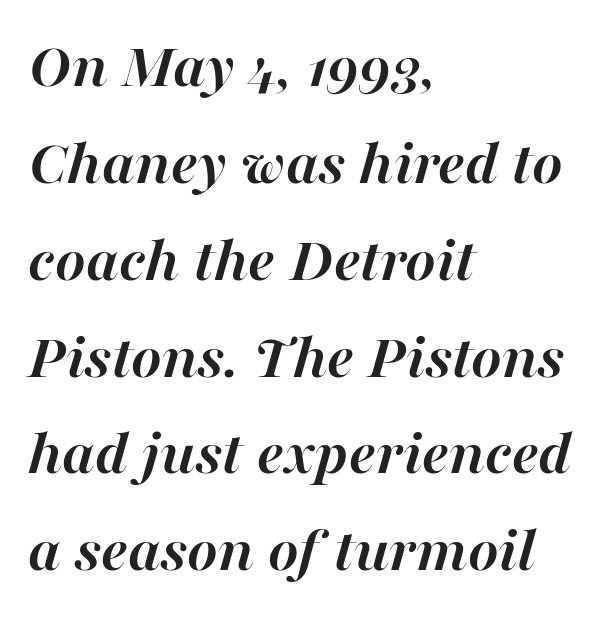
Each letter keeps its own natural width here, so spacing adapts to shape. Horizontal alignment here is leftward, the default for most running prose. One glance says typical: line gaps are just what's usual. The strip under each line holds only bare page. This sample uses plain, unmodified letter spacing. Thick stems and heavy bowls — unmistakably bold.
